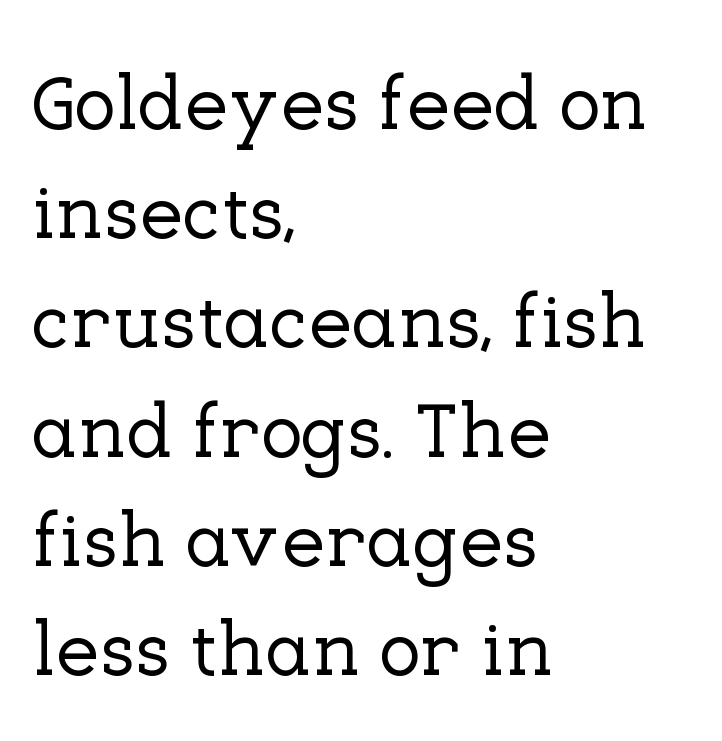
Varying glyph widths throughout — classic text-font behaviour. The type sits square on the baseline with zero lean. Glance below the letters and you will spot only blank space. Notice how the passage keeps a crisp vertical edge on the left only. Nobody touched the tracking dial on this one. Honestly, the row spacing looks completely unremarkable.
